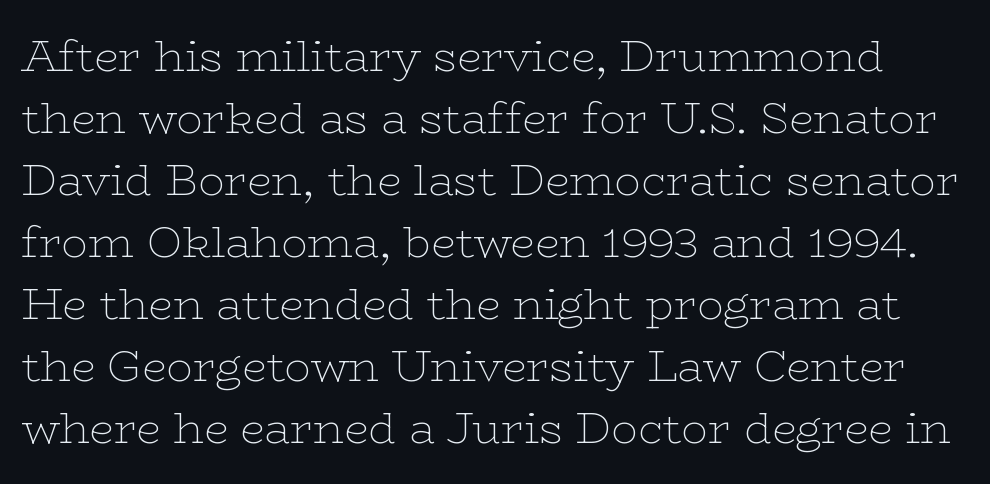
{"serif": "yes", "italic": "no", "bold": "no", "weight": "thin", "width": "wide", "stroke_contrast": "low", "x_height": "medium", "monospaced": "no", "underline": "no", "line_spacing": "normal", "line_spacing_ratio": 1.41, "letter_spacing": "normal", "letter_spacing_em": 0.0, "glyph_px": 44}
